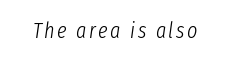
Q: Is the text bold? A: No.
Q: Is the text italic (slanted)? A: Yes, it leans right by about 8 degrees.
Q: Is the text underlined? A: No.
